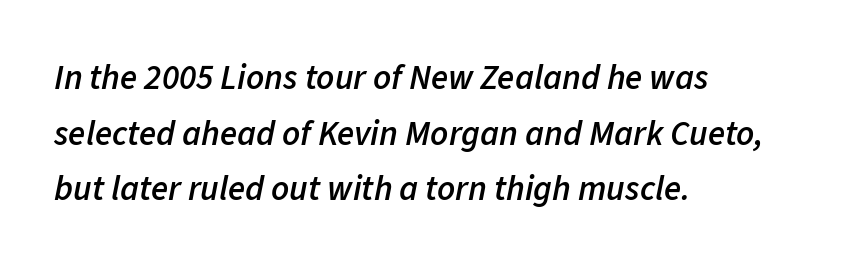
The image shows 35 px semibold type, italic (leaning right); set left-aligned, normal line spacing (1.59x), normal letter spacing, not underlined; low stroke contrast and a medium x-height.
